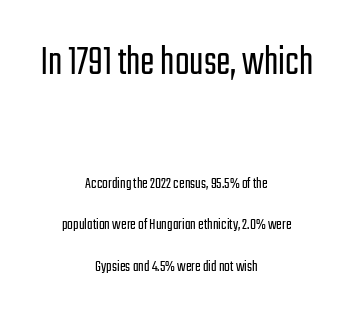
The image shows 43 px light, condensed sans-serif type, upright; set centered, loose line spacing (2.43x), normal letter spacing, not underlined; the first (top) block is 2.53x larger; low stroke contrast and a medium x-height.
